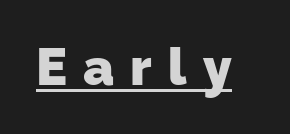
These lines have a slow, spaced-out rhythm from letter to letter. The face used here is proportionally spaced, like ordinary book or web type. The specimen includes a rule beneath the text block's lines. The glyphs in this specimen are sans serif.
